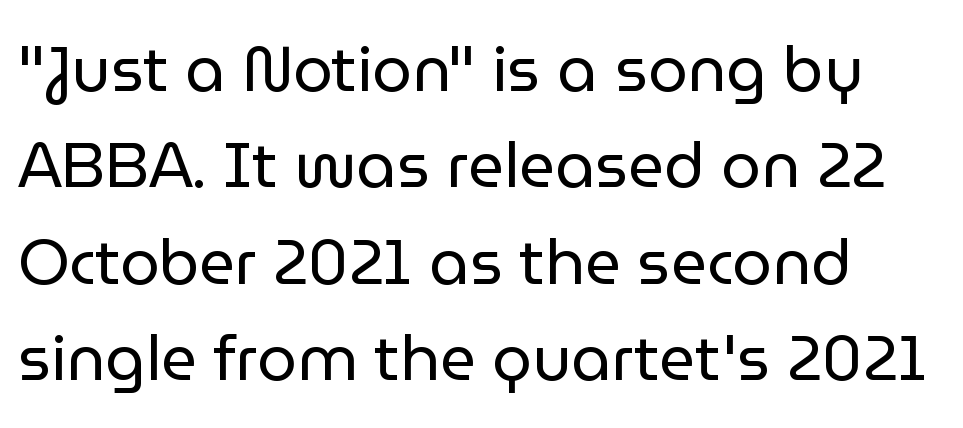
Observe the absence of serifs on each vertical stroke in this sample. Line spacing here is normal. Do the characters align in a grid? No, the font is proportional. Letter spacing: default. Line beginnings align vertically; line endings do not.
